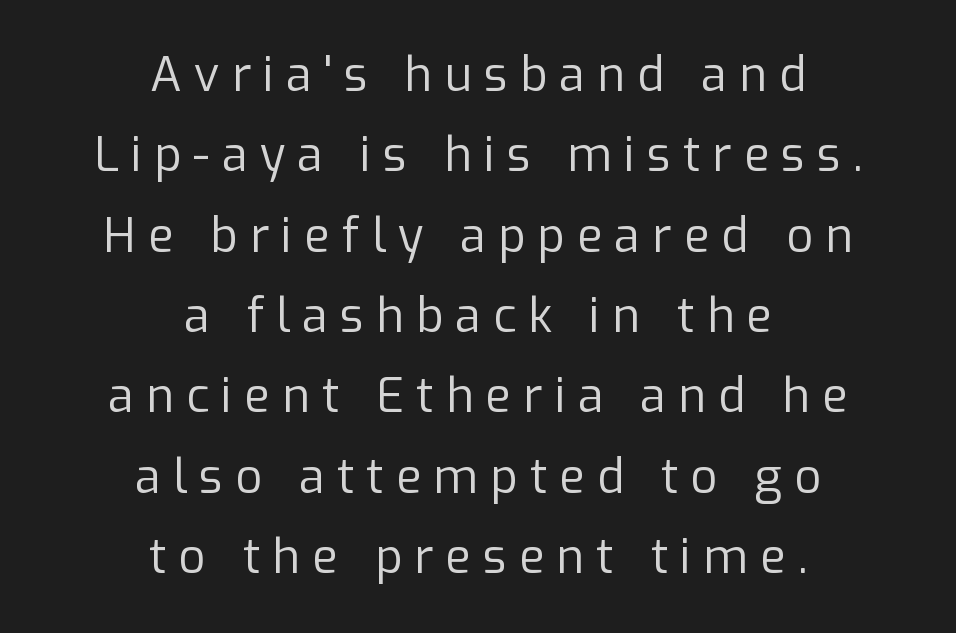
Is this a fixed-width face? No — the glyphs have proportional, varying widths. The tracking jumps out immediately: characters are airy and widely separated. This rendering features lettering with no underline. Is the type heavy? It reads as light-to-regular instead. Quick note: not italic, upright.
